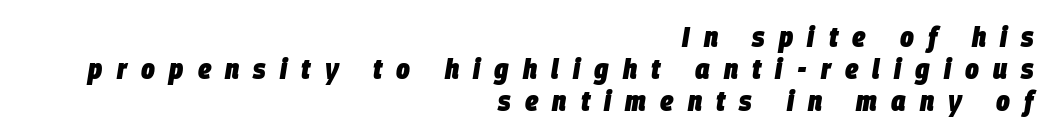
The image shows 29 px heavy, condensed type, italic (leaning right); set right-aligned, tight line spacing (1.11x), unusually wide letter spacing (+0.49 em), not underlined; low stroke contrast and a large x-height.
